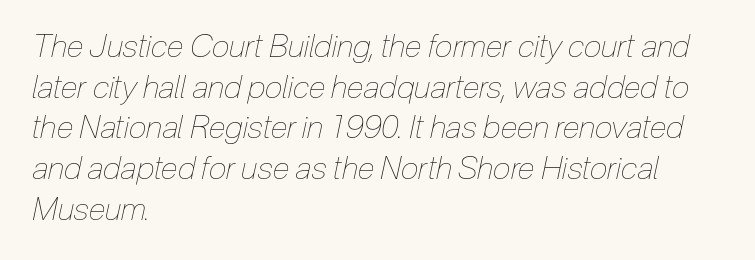
{"italic": "yes", "lean": "right", "slant_degrees": 12, "bold": "no", "weight": "thin", "width": "condensed", "stroke_contrast": "low", "x_height": "medium", "monospaced": "no", "underline": "no", "align": "left", "line_spacing": "normal", "line_spacing_ratio": 1.27, "letter_spacing": "normal", "letter_spacing_em": 0.0, "glyph_px": 32}
